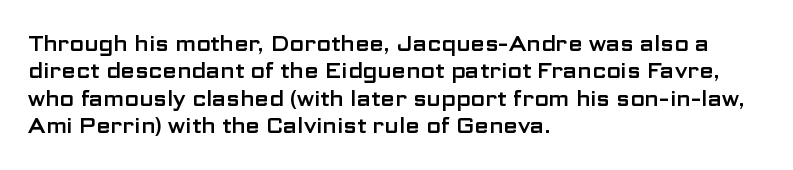
The image shows 21 px text type, upright; set left-aligned, normal line spacing (1.3x), normal letter spacing, not underlined.
